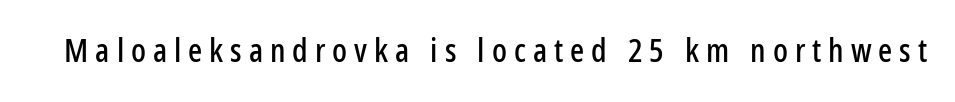
Character widths vary here, with narrow letters taking less room than wide ones. No italicization has been applied; the sample stays upright. Nothing sits at the stroke ends, so this counts as sans-serif. Descenders hang freely into open space. Between one letter and the next there's a generous, obvious gap.
